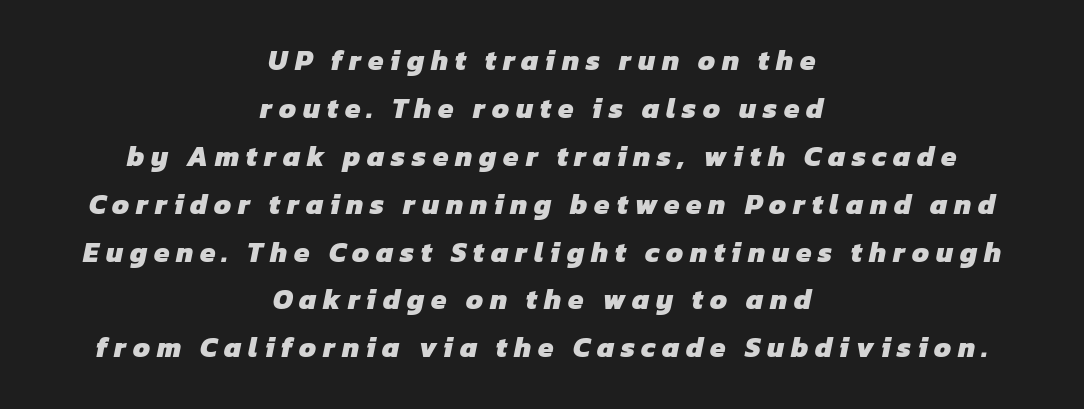
Q: Is the text bold? A: Yes.
Q: Is the typeface a serif or a sans-serif typeface? A: Sans-serif.
Q: Is the text underlined? A: No.
Q: How is the paragraph aligned? A: Centered.
Q: Is the spacing between letters normal or unusually wide? A: Unusually wide.
Q: Width (condensed, normal, or wide)? A: Normal.
Q: Stroke contrast? A: Low.
Q: x-height? A: Medium.
Q: Monospaced? A: No.
